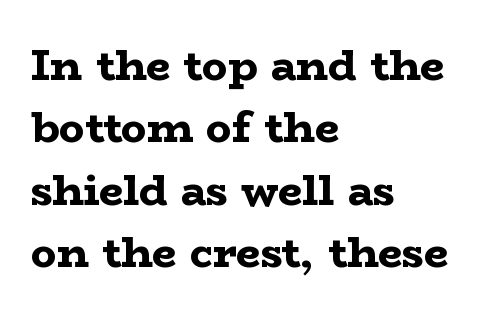
{"serif": "yes", "italic": "no", "bold": "yes", "weight": "bold", "width": "wide", "stroke_contrast": "low", "x_height": "medium", "monospaced": "no", "underline": "no", "align": "left", "line_spacing": "normal", "line_spacing_ratio": 1.45, "letter_spacing": "normal", "letter_spacing_em": 0.0, "glyph_px": 43}
